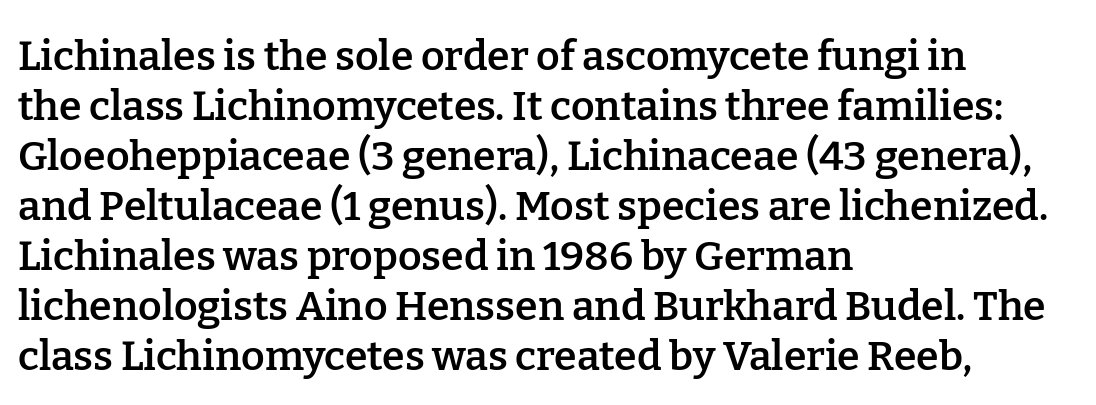
Q: Is the text bold? A: Semi-bold.
Q: Is the text italic (slanted)? A: No, it is upright.
Q: Is the typeface a serif or a sans-serif typeface? A: Serif.
Q: Is the text underlined? A: No.
Q: How is the paragraph aligned? A: Left-aligned.
Q: Is the spacing between letters normal or unusually wide? A: Normal.
Q: Width (condensed, normal, or wide)? A: Normal.
Q: Stroke contrast? A: Low.
Q: x-height? A: Medium.
Q: Monospaced? A: No.
